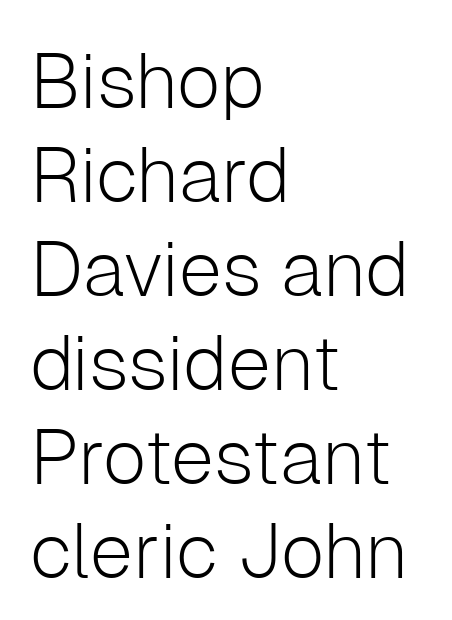
The image shows 77 px light sans-serif type, upright; set left-aligned, line spacing 1.22x, normal letter spacing, not underlined; low stroke contrast and a medium x-height.
